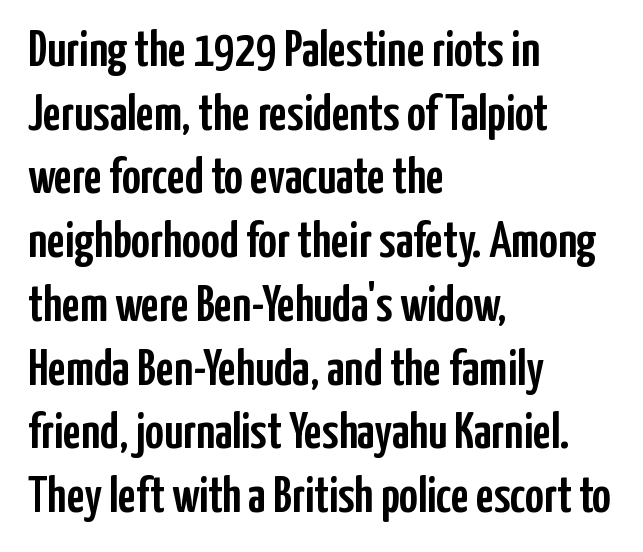
Has an underline been added? It has not. These lines are rendered in a variable-pitch font. The passage shown stacks its lines at a standard gap. Note: no serifs on the glyphs. This sample uses an upright cut, with every glyph sitting square on the baseline. Honestly, the letter spacing is just normal — you wouldn't notice it.
